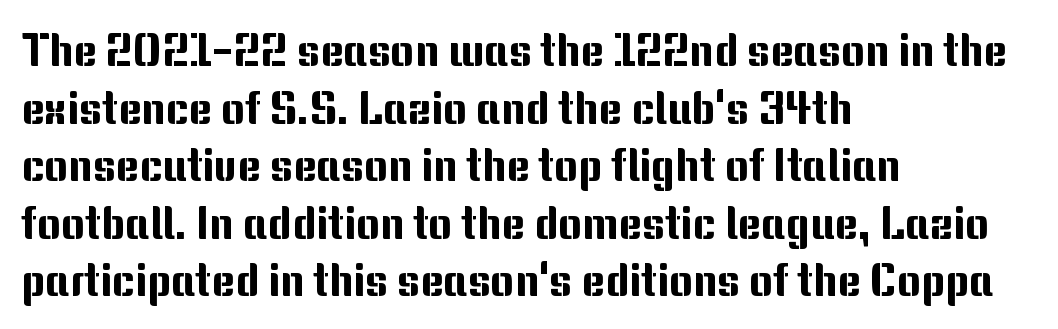
The image shows 45 px sans-serif type, upright; set left-aligned, normal line spacing (1.28x), normal letter spacing, not underlined; medium stroke contrast and a medium x-height.
